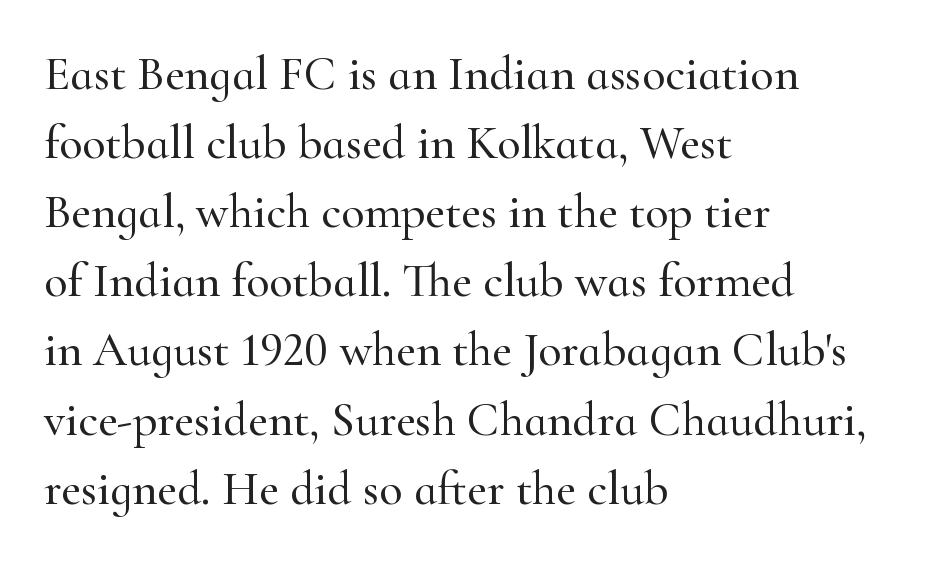
The lines in this sample share a left origin and differ only in where they stop. Short note: letters normally spaced. A normal amount of white space separates one row of letters from the next. The specimen omits any rule beneath the text block's lines.
